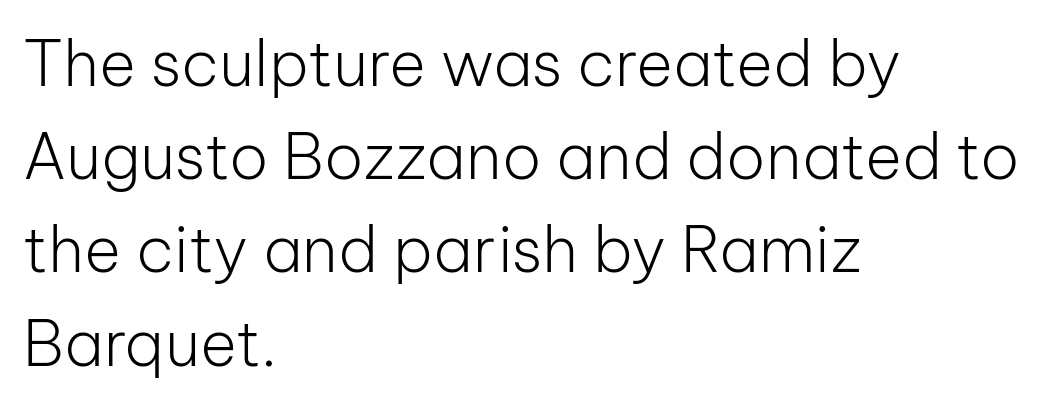
Q: Is the text bold? A: No.
Q: Is the text italic (slanted)? A: No, it is upright.
Q: Is the typeface a serif or a sans-serif typeface? A: Sans-serif.
Q: Is the text underlined? A: No.
Q: How is the paragraph aligned? A: Left-aligned.
Q: Is the spacing between letters normal or unusually wide? A: Normal.
Q: Is the spacing between lines tight, normal or loose? A: Normal.
Q: Width (condensed, normal, or wide)? A: Normal.
Q: Stroke contrast? A: Low.
Q: x-height? A: Medium.
Q: Monospaced? A: No.
